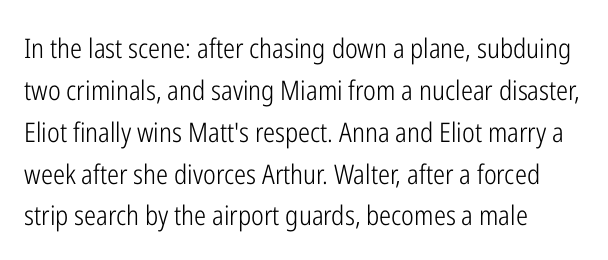
Anything drawn beneath the words? Only blank space. Each word holds together tightly as a unit, with standard inter-letter gaps. Each stroke keeps to a modest, everyday thickness or less. Normally led — the rows are evenly, conventionally spaced. In CSS terms this would be text-align: left. Does the lettering tilt? It doesn't — this is upright.
